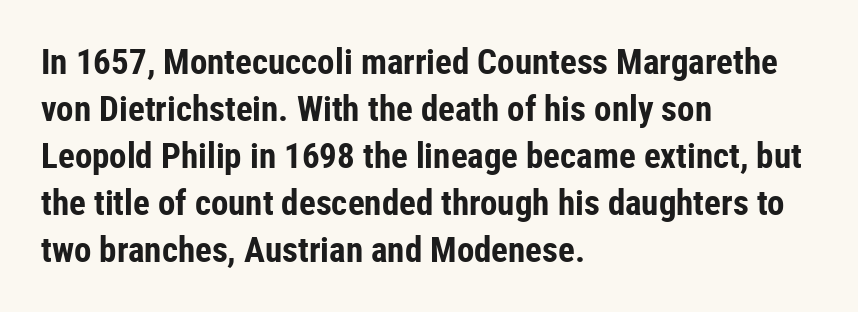
Q: Is the text bold? A: Yes.
Q: Is the text italic (slanted)? A: No, it is upright.
Q: Is the typeface a serif or a sans-serif typeface? A: Sans-serif.
Q: Is the text underlined? A: No.
Q: How is the paragraph aligned? A: Left-aligned.
Q: Is the spacing between letters normal or unusually wide? A: Normal.
Q: Is the spacing between lines tight, normal or loose? A: Normal.
Q: Width (condensed, normal, or wide)? A: Condensed.
Q: Stroke contrast? A: Low.
Q: x-height? A: Medium.
Q: Monospaced? A: No.
